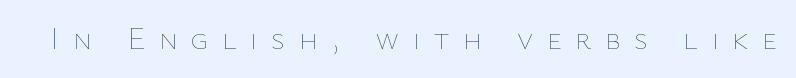
Style check: upright. Do the characters align in a grid? No, the font is proportional. Bold? No — there's no thickening of the strokes. Each word looks stretched out because of the extra space between its letters.
